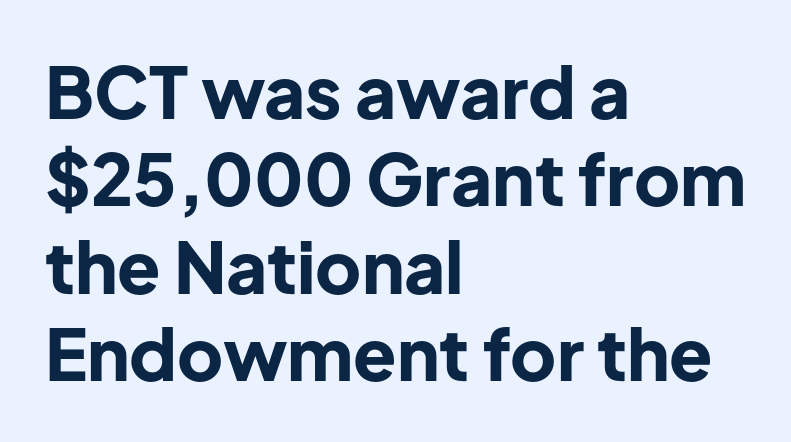
{"serif": "no", "italic": "no", "bold": "yes", "weight": "bold", "width": "normal", "stroke_contrast": "low", "x_height": "medium", "monospaced": "no", "underline": "no", "align": "left", "line_spacing_ratio": 1.23, "letter_spacing": "normal", "letter_spacing_em": 0.0, "glyph_px": 71}
